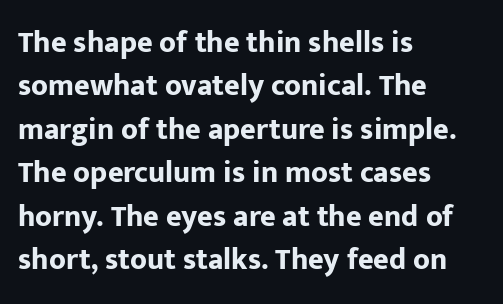
The image shows 30 px bold sans-serif type, upright; set left-aligned, normal line spacing (1.45x), normal letter spacing, not underlined; low stroke contrast and a medium x-height.
